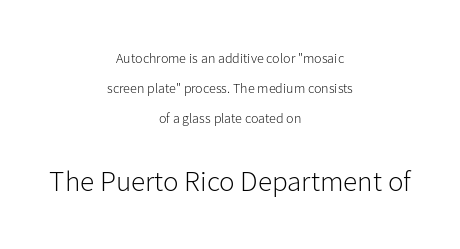
The image shows 29 px light sans-serif type, upright; set centered, loose line spacing (2.14x), normal letter spacing, not underlined; the second (bottom) block is 2.07x larger; low stroke contrast and a medium x-height.
